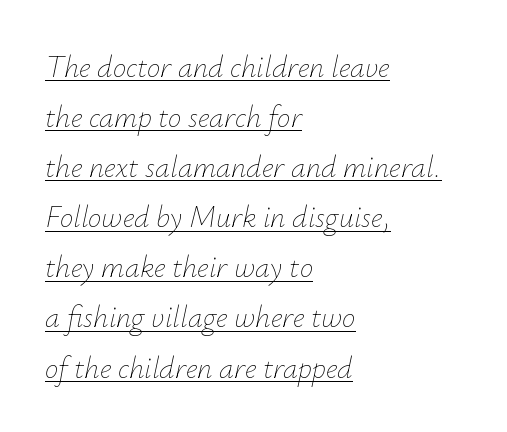
The image shows 30 px thin type, italic (leaning right); set left-aligned, normal line spacing (1.67x), normal letter spacing, underlined; low stroke contrast and a small x-height.
